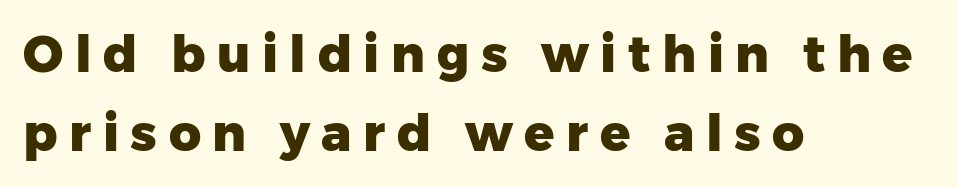
{"serif": "no", "italic": "no", "bold": "yes", "weight": "heavy", "width": "normal", "stroke_contrast": "low", "x_height": "medium", "monospaced": "no", "underline": "no", "align": "left", "line_spacing": "normal", "line_spacing_ratio": 1.58, "letter_spacing": "wide", "letter_spacing_em": 0.23, "glyph_px": 50}
